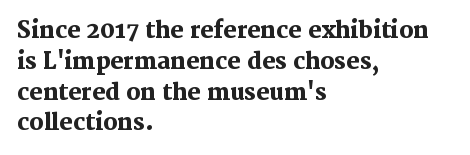
No italicization has been applied; the sample stays upright. The line-height multiplier appears to be the usual default. The face used here has the dense, thick strokes of a bold. Clear beneath every line of the passage. Each word holds together tightly as a unit, with standard inter-letter gaps. The typesetter chose a ragged-right arrangement here.
